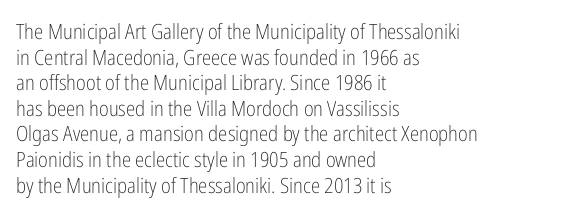
Does extra space separate the letters? No, they use regular spacing. The passage is arranged the way most books set body copy — flush left. The area under the type is left untouched. The face looks like a standard text weight, possibly lighter. Notice how the stems are strictly vertical — no italics here.
